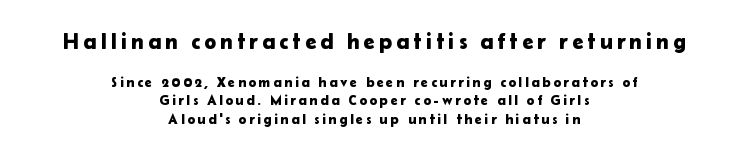
The image shows 22 px text type, upright; set centered, normal line spacing (1.3x), not underlined; the first (top) block is 1.57x larger.
